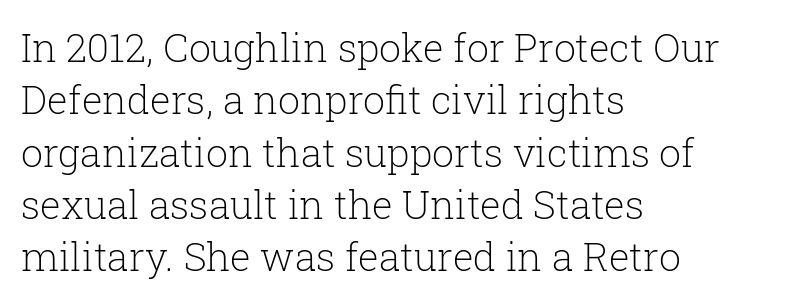
{"serif": "yes", "italic": "no", "bold": "no", "weight": "light", "width": "normal", "stroke_contrast": "low", "x_height": "medium", "monospaced": "no", "underline": "no", "align": "left", "line_spacing": "normal", "line_spacing_ratio": 1.34, "letter_spacing": "normal", "letter_spacing_em": 0.0, "glyph_px": 39}
